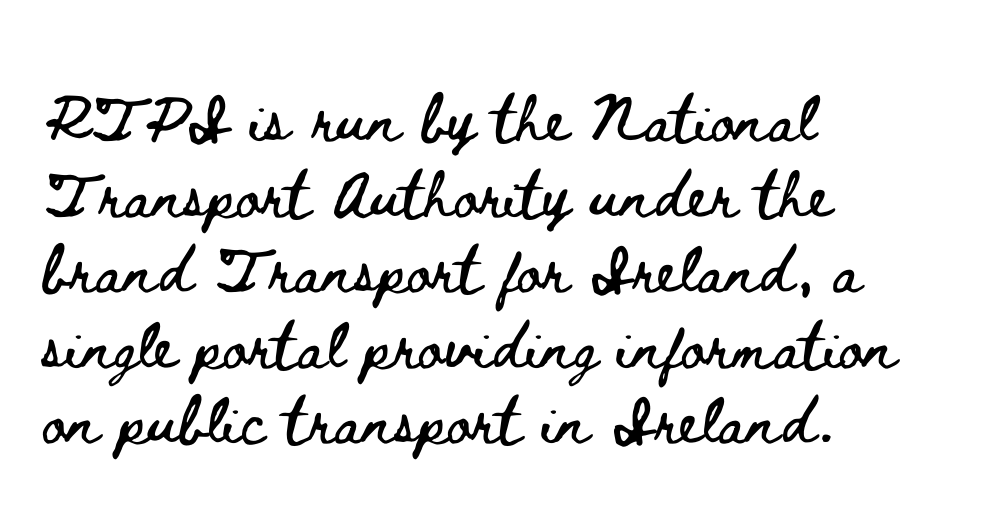
The image shows 59 px wide type; set left-aligned, normal line spacing (1.28x), normal letter spacing, not underlined; low stroke contrast and a small x-height.
